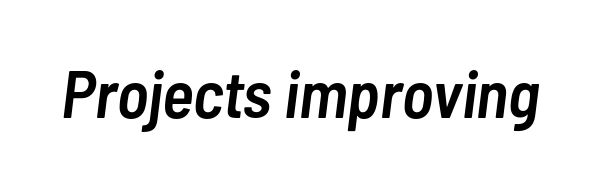
Look at the tracking — it's just the regular setting, nothing added. Rule under the text: the space is simply empty. These lines were composed using italics. The passage shown is typed in a proportional face where columns would drift. Caption: semibold face, moderately heavy strokes.
